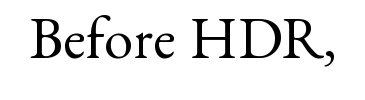
Q: Is the text bold? A: No.
Q: Is the text italic (slanted)? A: No, it is upright.
Q: Is the typeface a serif or a sans-serif typeface? A: Serif.
Q: Is the text underlined? A: No.
Q: Is the spacing between letters normal or unusually wide? A: Normal.
Q: Width (condensed, normal, or wide)? A: Normal.
Q: Stroke contrast? A: Medium.
Q: x-height? A: Small.
Q: Monospaced? A: No.
